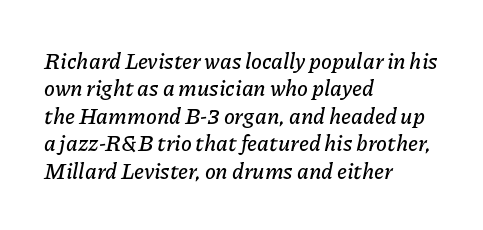
{"italic": "yes", "lean": "right", "slant_degrees": 11, "underline": "no", "align": "left", "line_spacing": "normal", "line_spacing_ratio": 1.25, "letter_spacing": "normal", "letter_spacing_em": 0.0, "glyph_px": 22}
